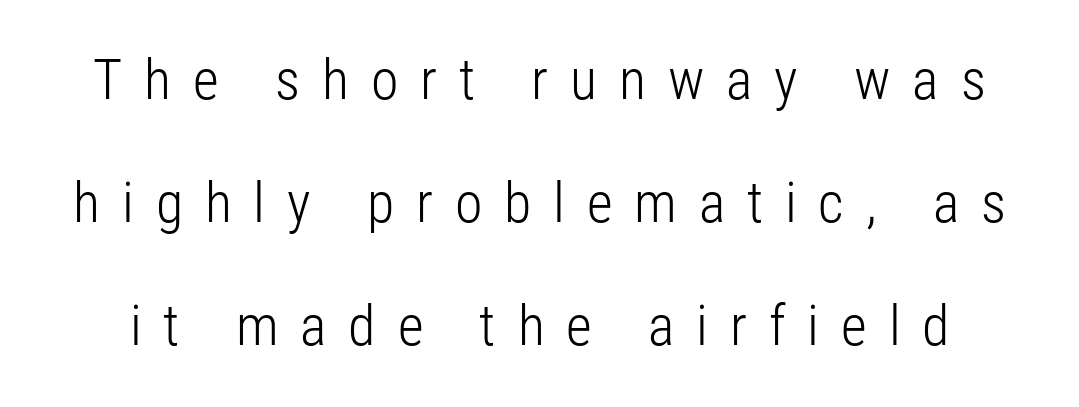
The strip under each line holds only bare page. This is sans-serif lettering, the kind often seen on screens and signage. Posture: vertical. The strokes are not fattened; the text isn't bold.
